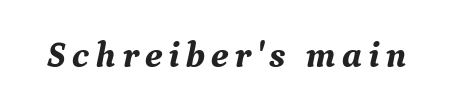
The image shows 37 px bold serif type, italic (leaning right); set not underlined; medium stroke contrast and a medium x-height.
